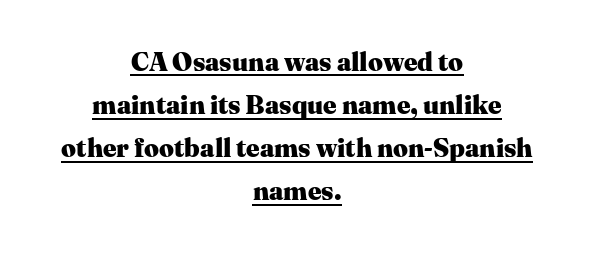
Students, this is bold: see how much ink each stroke carries. Casual observation: everything's sitting right in the middle. Caption: lettering with a line underneath. Every character sits straight up, as roman type does. Quick note: interline space is typical.
